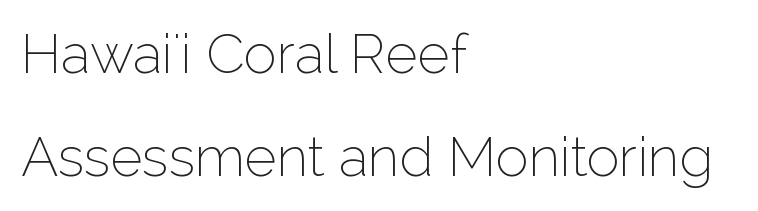
The image shows 55 px thin sans-serif type, upright; set left-aligned, line spacing 1.88x, normal letter spacing, not underlined; low stroke contrast and a medium x-height.
